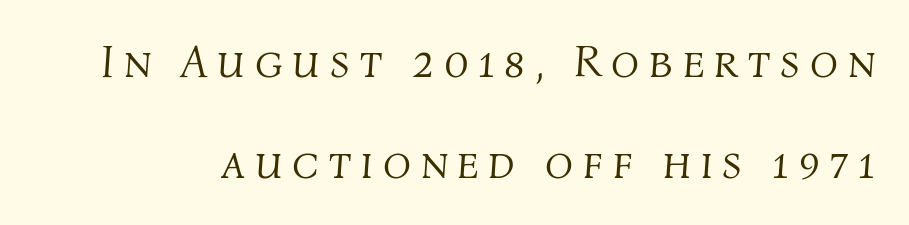
Does the leading feel generous? Absolutely, it's lavish. Slant detected: the letters are inclined. Bold? No — there's no thickening of the strokes. Beneath every word, the page is bare. You could only call the tracking loose — the letters float apart.
